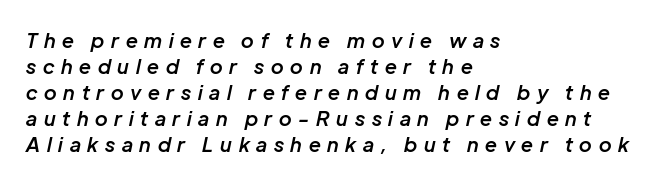
Q: Is the text bold? A: Semi-bold.
Q: Is the text italic (slanted)? A: Yes, it leans right by about 12 degrees.
Q: Is the text underlined? A: No.
Q: How is the paragraph aligned? A: Left-aligned.
Q: Is the spacing between letters normal or unusually wide? A: Unusually wide.
Q: Is the spacing between lines tight, normal or loose? A: Normal.
